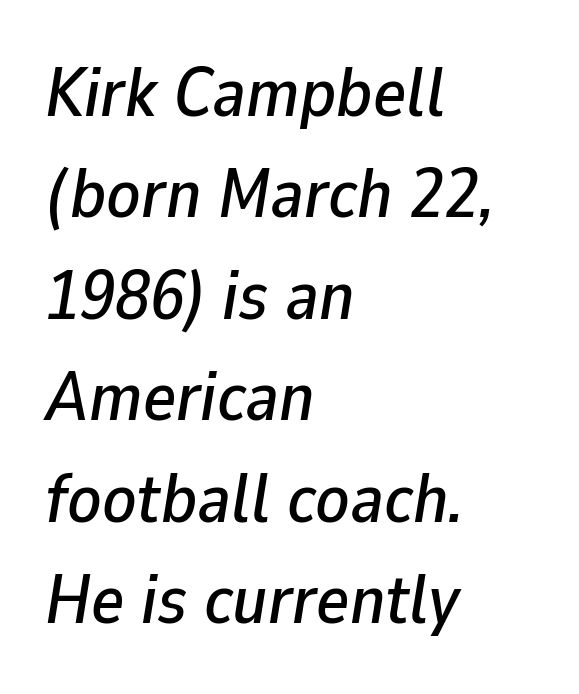
Q: Is the text italic (slanted)? A: Yes, it leans right by about 9 degrees.
Q: Is the text underlined? A: No.
Q: How is the paragraph aligned? A: Left-aligned.
Q: Is the spacing between letters normal or unusually wide? A: Normal.
Q: Is the spacing between lines tight, normal or loose? A: Normal.
Q: Width (condensed, normal, or wide)? A: Normal.
Q: Stroke contrast? A: Low.
Q: x-height? A: Medium.
Q: Monospaced? A: No.
